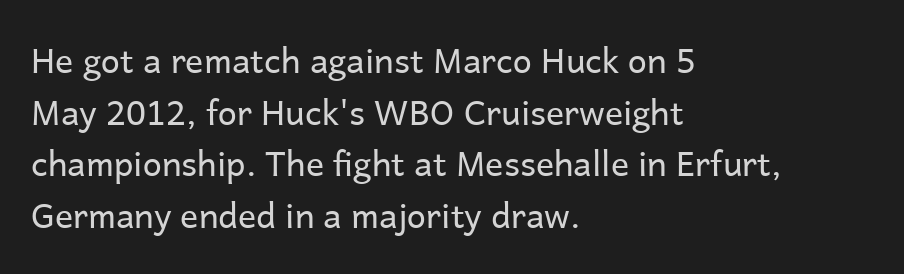
{"serif": "no", "italic": "no", "bold": "no", "weight": "regular", "width": "normal", "stroke_contrast": "low", "x_height": "medium", "monospaced": "no", "underline": "no", "align": "left", "line_spacing": "normal", "line_spacing_ratio": 1.52, "letter_spacing": "normal", "letter_spacing_em": 0.0, "glyph_px": 34}
